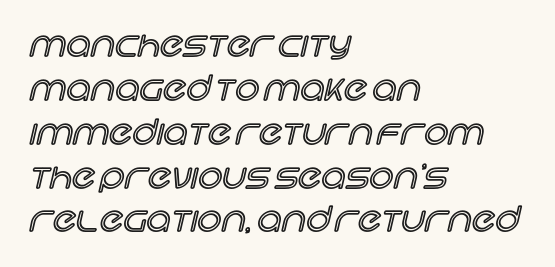
{"width": "normal", "x_height": "large", "monospaced": "no", "underline": "no", "align": "left", "line_spacing": "normal", "line_spacing_ratio": 1.29, "letter_spacing": "normal", "letter_spacing_em": 0.0, "glyph_px": 34}
